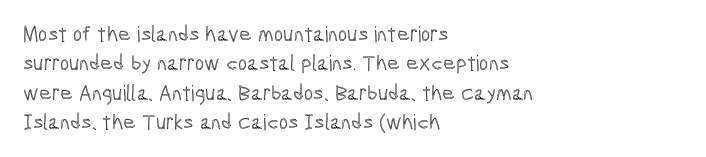
Glyph-to-glyph distance matches everyday printed text. If you drew a ruler down the left edge, every line would touch it. The letters stand upright; this is a roman face. No word sits above an underline. The line-height multiplier appears to be the usual default.
